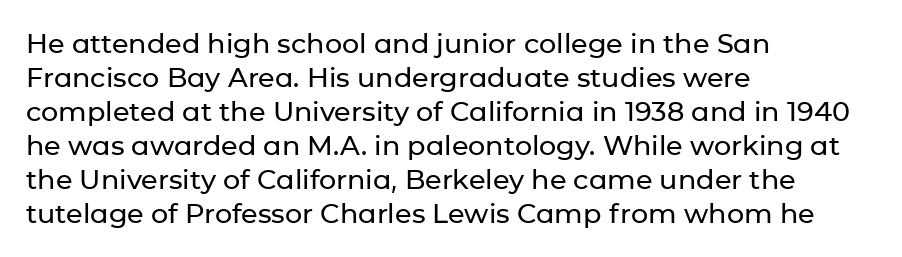
The image shows 27 px text type, upright; set left-aligned, normal line spacing (1.26x), normal letter spacing, not underlined.
